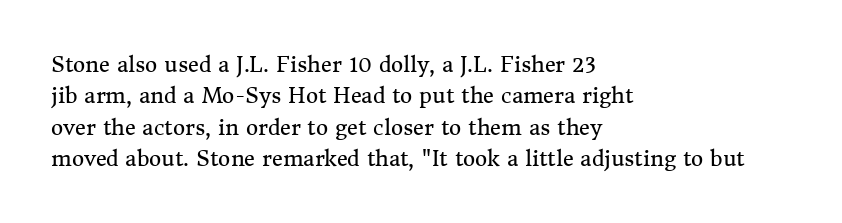
Q: Is the text bold? A: No.
Q: Is the text italic (slanted)? A: No, it is upright.
Q: Is the text underlined? A: No.
Q: How is the paragraph aligned? A: Left-aligned.
Q: Is the spacing between letters normal or unusually wide? A: Normal.
Q: Is the spacing between lines tight, normal or loose? A: Normal.
